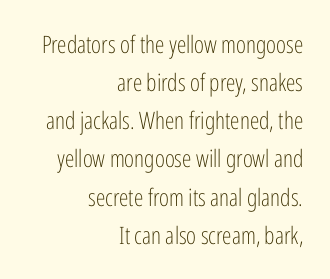
The cut favours lightness, reaching ordinary text weight at its darkest. Successive baselines arrive at the customary interval. The face used here is rendered with its standard letterfit. A clean baseline with only descenders dipping below it.
